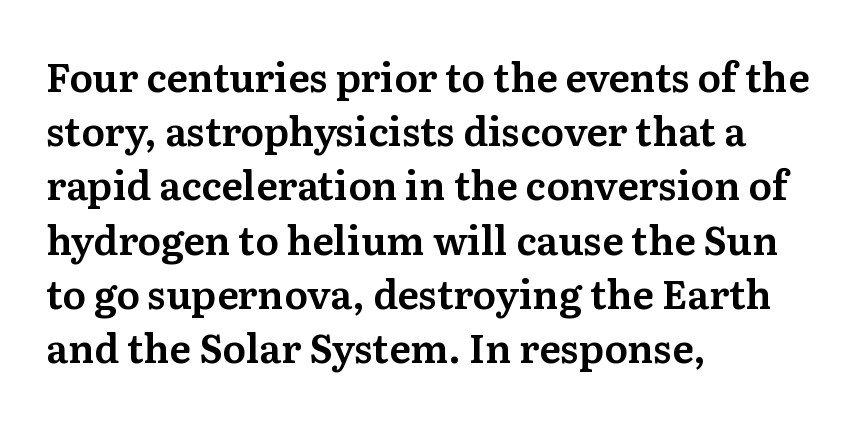
{"serif": "yes", "italic": "no", "width": "normal", "stroke_contrast": "medium", "x_height": "medium", "monospaced": "no", "underline": "no", "align": "left", "line_spacing": "normal", "line_spacing_ratio": 1.39, "letter_spacing": "normal", "letter_spacing_em": 0.0, "glyph_px": 39}
